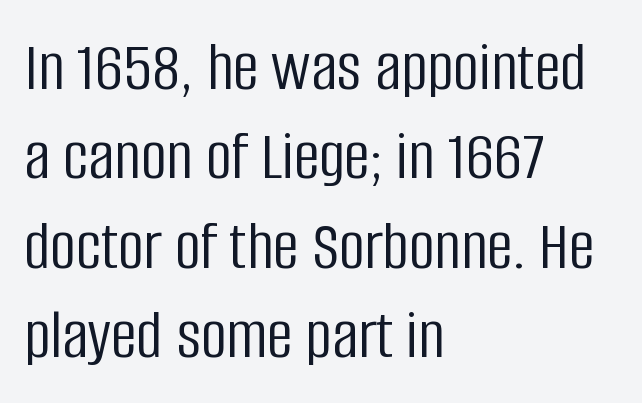
Q: Is the text bold? A: No.
Q: Is the text italic (slanted)? A: No, it is upright.
Q: Is the typeface a serif or a sans-serif typeface? A: Sans-serif.
Q: Is the text underlined? A: No.
Q: How is the paragraph aligned? A: Left-aligned.
Q: Is the spacing between letters normal or unusually wide? A: Normal.
Q: Width (condensed, normal, or wide)? A: Condensed.
Q: Stroke contrast? A: Low.
Q: x-height? A: Large.
Q: Monospaced? A: No.
